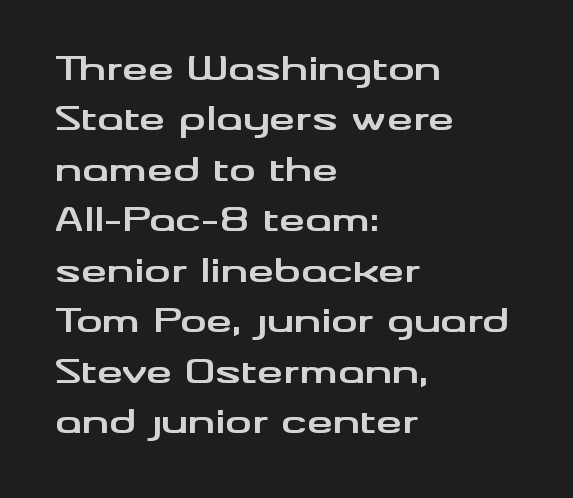
Q: Is the text bold? A: Yes.
Q: Is the text italic (slanted)? A: No, it is upright.
Q: Is the typeface a serif or a sans-serif typeface? A: Sans-serif.
Q: Is the text underlined? A: No.
Q: How is the paragraph aligned? A: Left-aligned.
Q: Is the spacing between letters normal or unusually wide? A: Normal.
Q: Is the spacing between lines tight, normal or loose? A: Normal.
Q: Width (condensed, normal, or wide)? A: Wide.
Q: Stroke contrast? A: Medium.
Q: x-height? A: Small.
Q: Monospaced? A: No.
